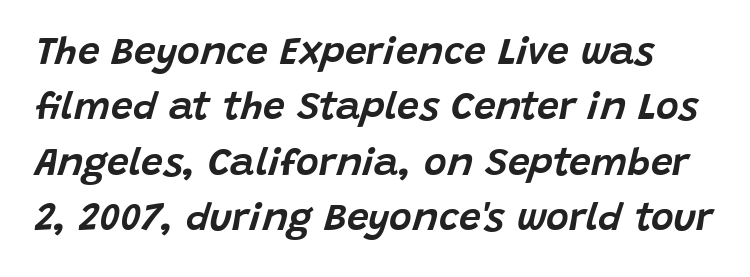
{"italic": "yes", "lean": "right", "slant_degrees": 15, "width": "normal", "stroke_contrast": "low", "x_height": "large", "monospaced": "no", "underline": "no", "line_spacing": "normal", "line_spacing_ratio": 1.42, "letter_spacing": "normal", "letter_spacing_em": 0.0, "glyph_px": 39}
